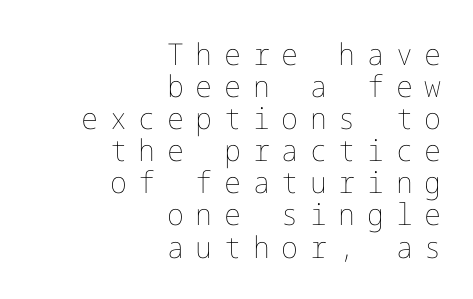
Q: Is the text bold? A: No.
Q: Is the text italic (slanted)? A: No, it is upright.
Q: Is the text underlined? A: No.
Q: How is the paragraph aligned? A: Right-aligned.
Q: Is the spacing between letters normal or unusually wide? A: Unusually wide.
Q: Is the spacing between lines tight, normal or loose? A: Tight.
Q: Width (condensed, normal, or wide)? A: Normal.
Q: Stroke contrast? A: Low.
Q: x-height? A: Medium.
